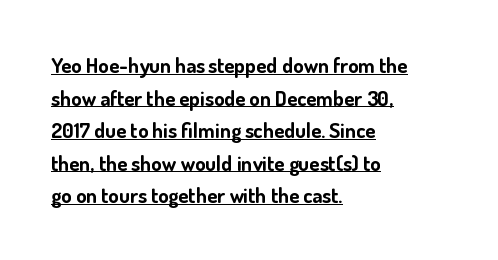
{"italic": "no", "bold": "yes", "underline": "yes", "align": "left", "line_spacing": "normal", "line_spacing_ratio": 1.55, "letter_spacing": "normal", "letter_spacing_em": 0.0, "glyph_px": 21}
